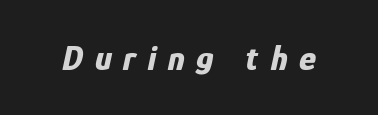
The image shows 36 px bold, condensed type, italic (leaning right); set unusually wide letter spacing (+0.33 em), not underlined; low stroke contrast and a medium x-height.
